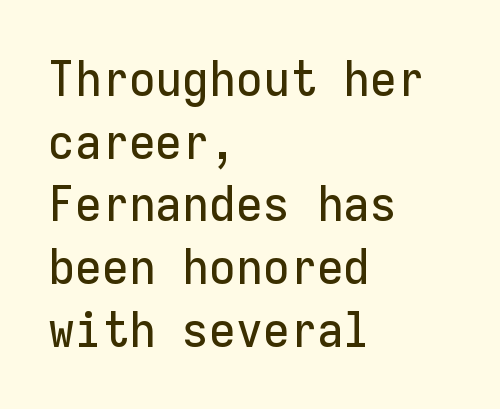
The image shows 49 px sans-serif type, upright, monospaced; set left-aligned, normal line spacing (1.28x), normal letter spacing, not underlined; low stroke contrast and a medium x-height.
